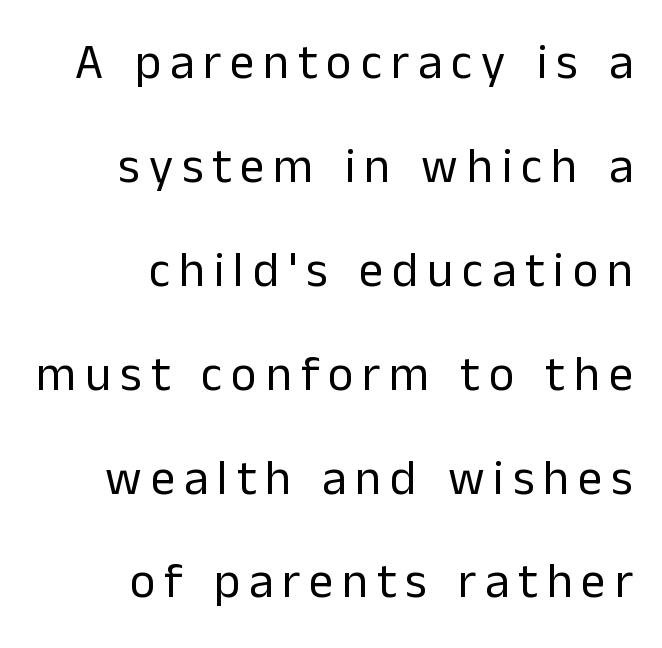
The image shows 49 px regular-weight sans-serif type, upright; set right-aligned, loose line spacing (2.12x), not underlined; low stroke contrast and a medium x-height.
